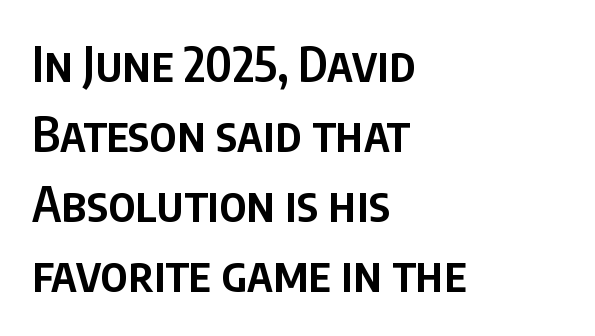
The image shows 48 px semibold, condensed sans-serif type, upright; set left-aligned, normal line spacing (1.46x), normal letter spacing, not underlined; low stroke contrast and a large x-height.
